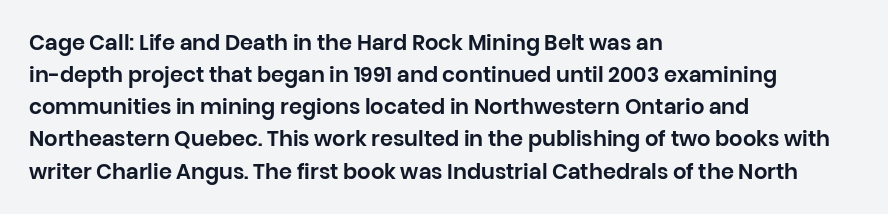
The image shows 21 px text type, upright; set left-aligned, normal line spacing (1.53x), normal letter spacing, not underlined.
